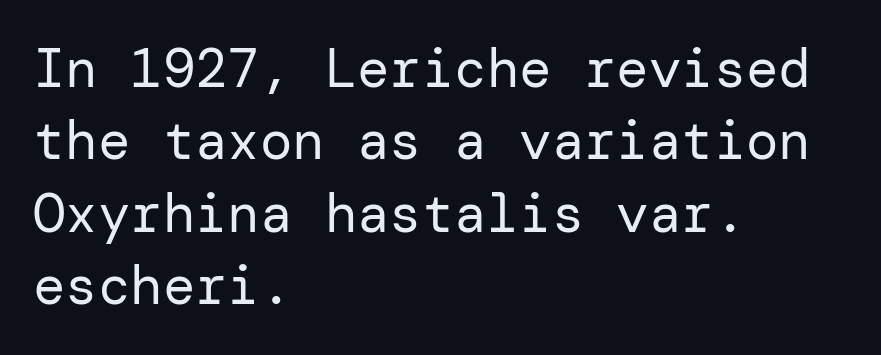
The rows are spaced the way most documents space them. There is no visible air inserted between adjacent glyphs. Which margin do the lines hug? The left one — the right edge is uneven. Italic? Not at all — the glyphs are vertical. The passage shown is not underscored anywhere.
